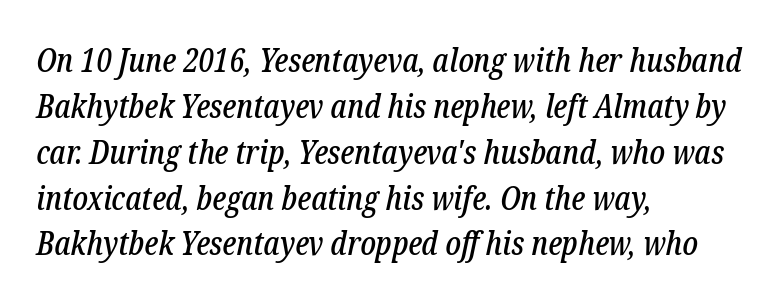
The image shows 33 px condensed serif type, italic (leaning right); set left-aligned, normal line spacing (1.39x), normal letter spacing, not underlined; low stroke contrast and a medium x-height.
